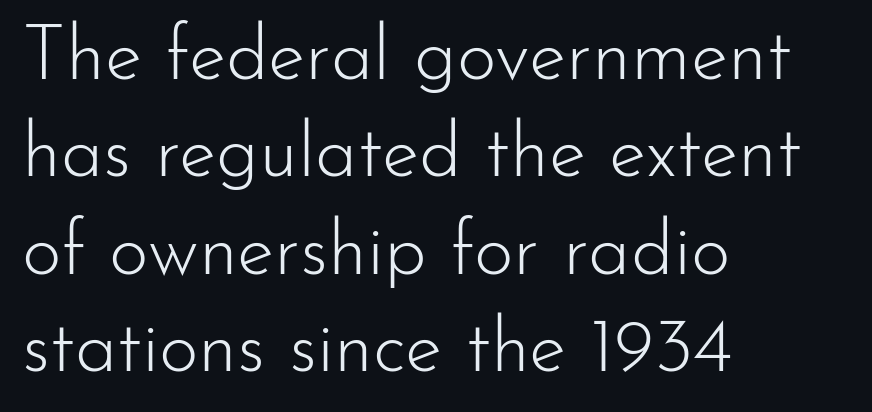
{"serif": "no", "italic": "no", "bold": "no", "weight": "light", "width": "normal", "stroke_contrast": "low", "x_height": "small", "monospaced": "no", "underline": "no", "align": "left", "line_spacing": "normal", "line_spacing_ratio": 1.28, "letter_spacing": "normal", "letter_spacing_em": 0.0, "glyph_px": 76}
